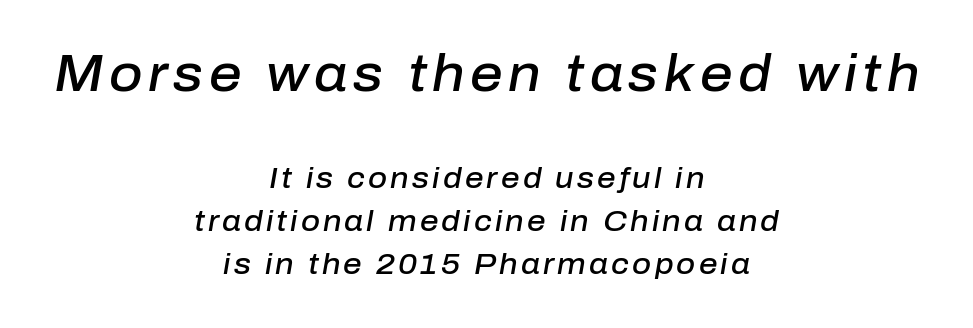
The space between consecutive lines is moderate. Centered paragraph, ragged on both sides. This sample uses an oblique cut, with every glyph tilted off the vertical. Does the weight exceed regular? Yes, but only to semibold. The face used here is proportionally spaced, like ordinary book or web type. Look at the glyph heights: the upper group is clearly the bigger setting.
